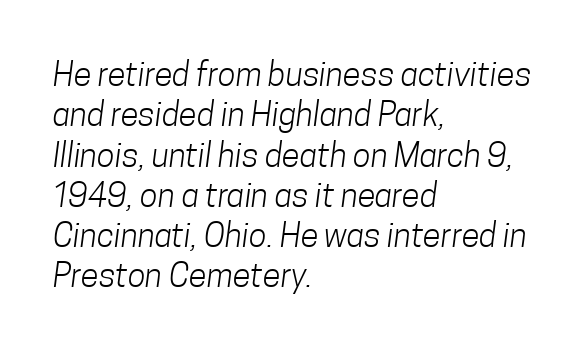
Q: Is the text bold? A: No.
Q: Is the typeface a serif or a sans-serif typeface? A: Sans-serif.
Q: Is the text underlined? A: No.
Q: How is the paragraph aligned? A: Left-aligned.
Q: Is the spacing between letters normal or unusually wide? A: Normal.
Q: Width (condensed, normal, or wide)? A: Condensed.
Q: Stroke contrast? A: Low.
Q: x-height? A: Medium.
Q: Monospaced? A: No.
